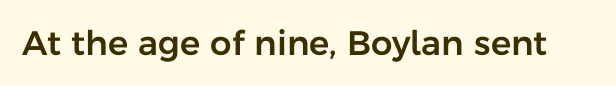
{"serif": "no", "italic": "no", "width": "normal", "stroke_contrast": "low", "x_height": "medium", "monospaced": "no", "underline": "no", "letter_spacing": "normal", "letter_spacing_em": 0.0, "glyph_px": 34}
